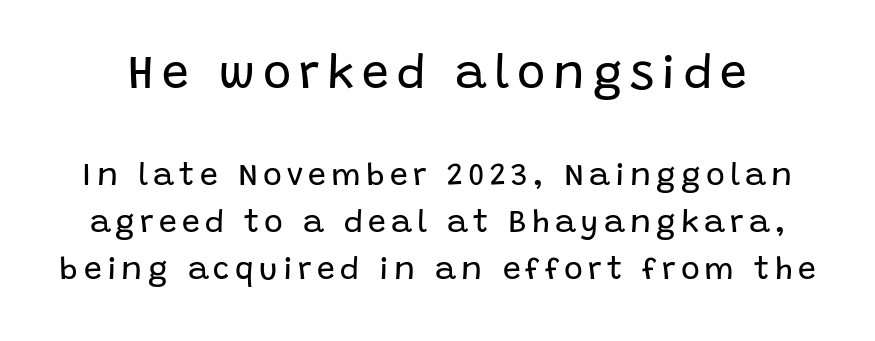
Q: Is the text bold? A: No.
Q: Is the text italic (slanted)? A: No, it is upright.
Q: Is the typeface a serif or a sans-serif typeface? A: Sans-serif.
Q: Is the text underlined? A: No.
Q: Is the spacing between lines tight, normal or loose? A: Normal.
Q: Which block of text is set in a larger size, the first (top) or the second (bottom)? A: The first (top) one.
Q: Width (condensed, normal, or wide)? A: Normal.
Q: Stroke contrast? A: Low.
Q: x-height? A: Large.
Q: Monospaced? A: No.
